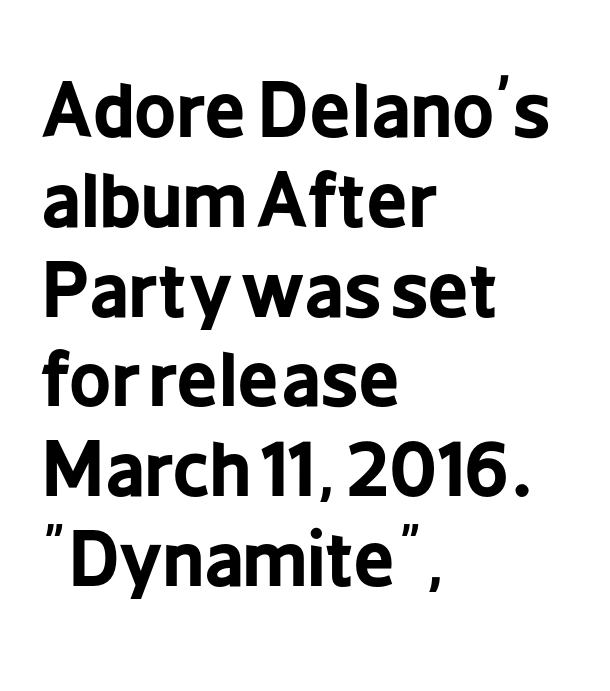
The image shows 73 px bold, condensed sans-serif type, upright; set left-aligned, line spacing 1.23x, normal letter spacing, not underlined; low stroke contrast and a medium x-height.
